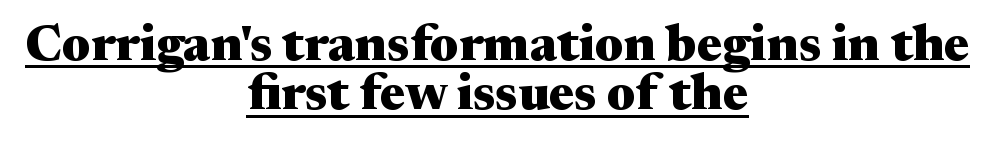
The face used here is rendered with its standard letterfit. A typographer would call this underscored text. Ascenders rise straight up at ninety degrees. A full-strength bold gives these letters their thick strokes.
